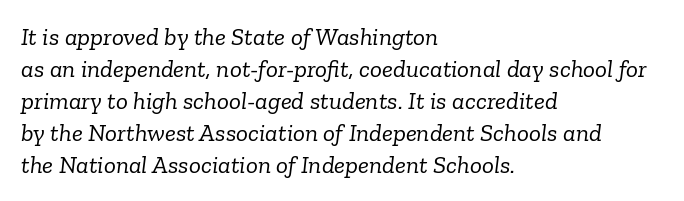
Q: Is the text bold? A: No.
Q: Is the text italic (slanted)? A: Yes, it leans right by about 6 degrees.
Q: Is the text underlined? A: No.
Q: How is the paragraph aligned? A: Left-aligned.
Q: Is the spacing between letters normal or unusually wide? A: Normal.
Q: Is the spacing between lines tight, normal or loose? A: Normal.
